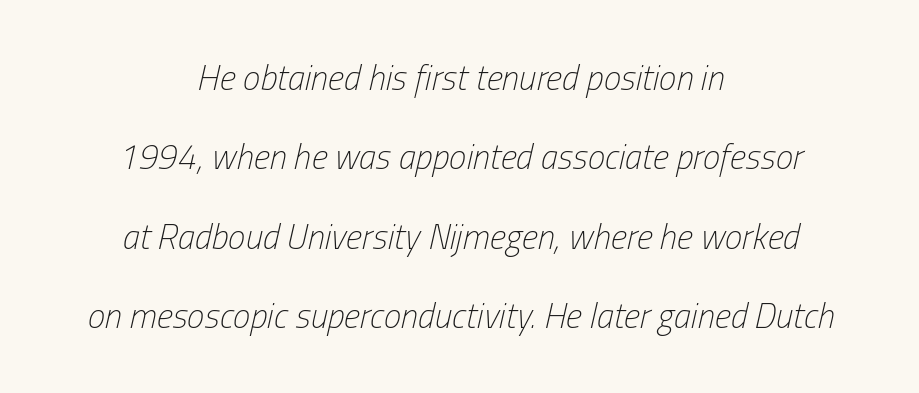
{"italic": "yes", "lean": "right", "slant_degrees": 13, "bold": "no", "weight": "light", "width": "condensed", "stroke_contrast": "low", "x_height": "medium", "monospaced": "no", "underline": "no", "align": "center", "line_spacing": "loose", "line_spacing_ratio": 2.27, "letter_spacing": "normal", "letter_spacing_em": 0.0, "glyph_px": 35}
